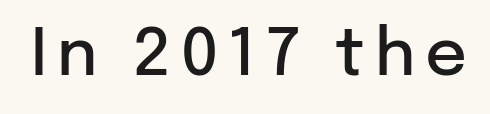
Type style note: lacks serifs. The rendering uses natural spacing where letterforms have individual widths. Italic? Not at all — the glyphs are vertical. Does the weight exceed regular? Yes, but only to semibold.
